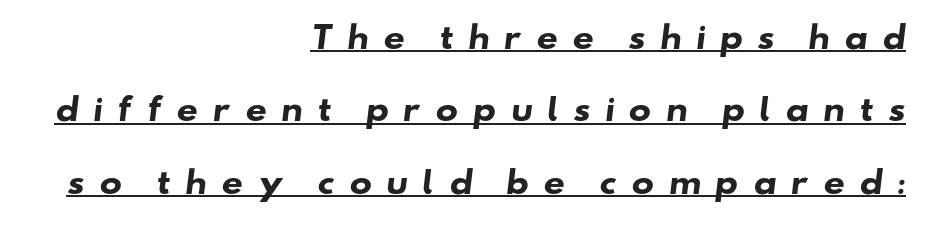
Q: Is the text bold? A: Yes.
Q: Is the typeface a serif or a sans-serif typeface? A: Sans-serif.
Q: Is the text underlined? A: Yes.
Q: How is the paragraph aligned? A: Right-aligned.
Q: Is the spacing between letters normal or unusually wide? A: Unusually wide.
Q: Is the spacing between lines tight, normal or loose? A: Loose.
Q: Width (condensed, normal, or wide)? A: Wide.
Q: Stroke contrast? A: Low.
Q: x-height? A: Small.
Q: Monospaced? A: No.
